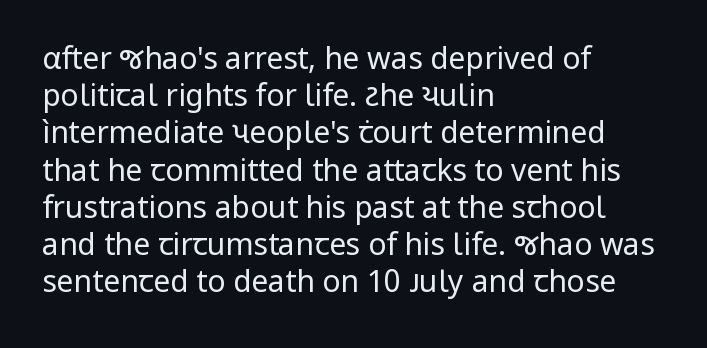
{"serif": "no", "italic": "no", "bold": "no", "weight": "regular", "width": "normal", "stroke_contrast": "low", "x_height": "medium", "monospaced": "no", "underline": "no", "align": "left", "line_spacing_ratio": 1.24, "letter_spacing": "normal", "letter_spacing_em": 0.0, "glyph_px": 30}
